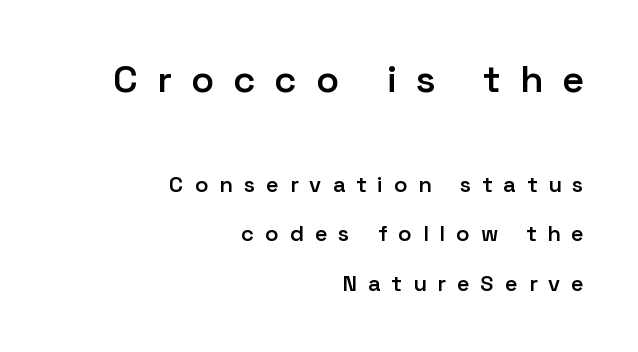
Q: Is the text bold? A: Semi-bold.
Q: Is the text italic (slanted)? A: No, it is upright.
Q: Is the typeface a serif or a sans-serif typeface? A: Sans-serif.
Q: Is the text underlined? A: No.
Q: How is the paragraph aligned? A: Right-aligned.
Q: Is the spacing between letters normal or unusually wide? A: Unusually wide.
Q: Is the spacing between lines tight, normal or loose? A: Loose.
Q: Which block of text is set in a larger size, the first (top) or the second (bottom)? A: The first (top) one.
Q: Width (condensed, normal, or wide)? A: Normal.
Q: Stroke contrast? A: Low.
Q: x-height? A: Medium.
Q: Monospaced? A: No.
